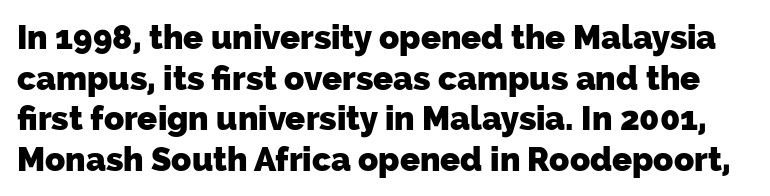
The letters sit at their default tracking, neither squeezed nor spread. The letters advance in unequal steps, a hallmark of proportional type. Plain, unruled lines of type. Stroke terminals: plain, sans-serif.
